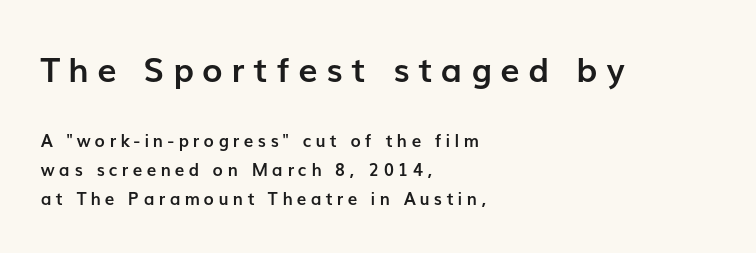
{"serif": "no", "italic": "no", "bold": "yes", "weight": "semibold", "width": "normal", "stroke_contrast": "low", "x_height": "medium", "monospaced": "no", "underline": "no", "align": "left", "line_spacing_ratio": 1.71, "letter_spacing": "wide", "letter_spacing_em": 0.26, "larger_block": "first", "size_ratio": 2.0, "glyph_px": 34}
